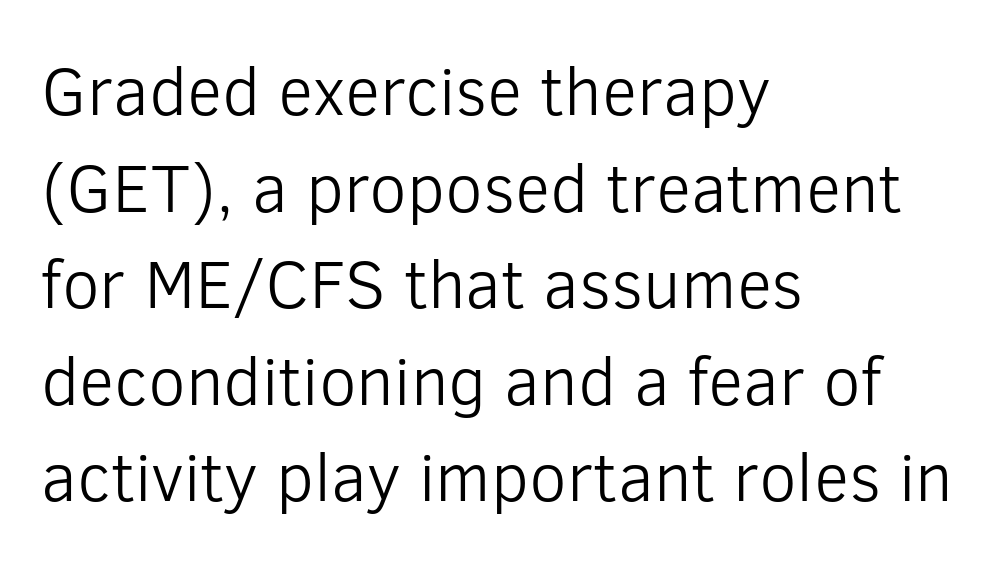
The image shows 68 px light sans-serif type, upright; set left-aligned, normal line spacing (1.42x), normal letter spacing, not underlined; low stroke contrast and a medium x-height.
